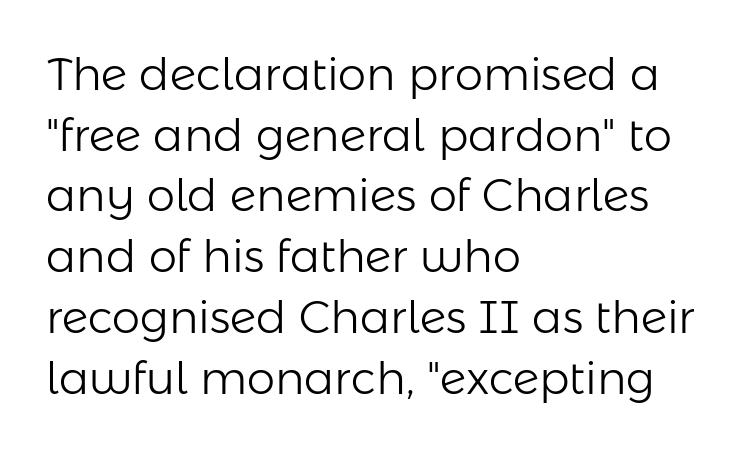
The letterforms sit at book weight or below. A sans-serif font was chosen for this passage. Is this a fixed-width face? No — the glyphs have proportional, varying widths. Underline: absent.
